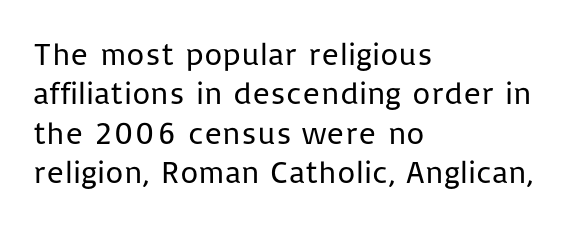
Nothing heavy about these letters — not bold at all. Each row of text sits above clean, open space. A student would call this left alignment; a typographer would say flush left, rag right. No feet cap the strokes, marking this as sans-serif type.
